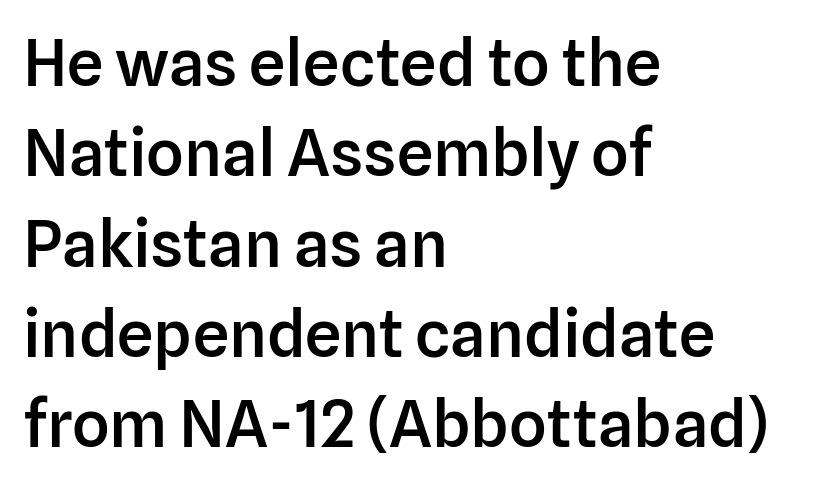
The image shows 65 px semibold sans-serif type, upright; set left-aligned, normal line spacing (1.39x), normal letter spacing, not underlined; low stroke contrast and a medium x-height.
